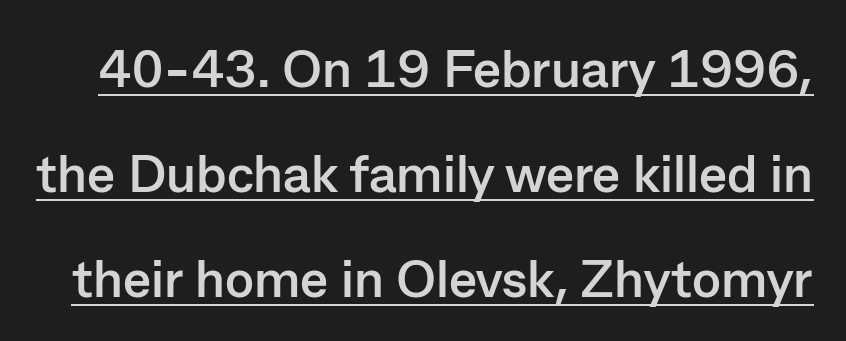
The image shows 53 px semibold sans-serif type, upright; set loose line spacing (1.98x), normal letter spacing, underlined; low stroke contrast and a medium x-height.
